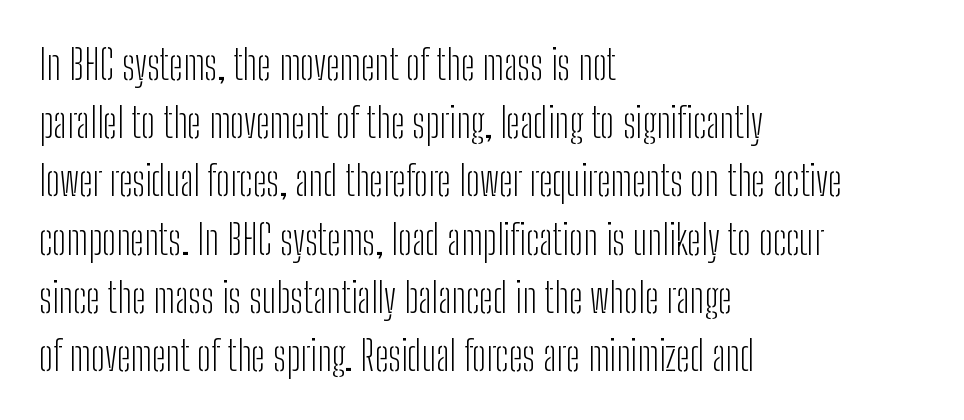
The image shows 41 px light, condensed sans-serif type, upright; set left-aligned, normal line spacing (1.42x), normal letter spacing, not underlined; low stroke contrast and a medium x-height.
